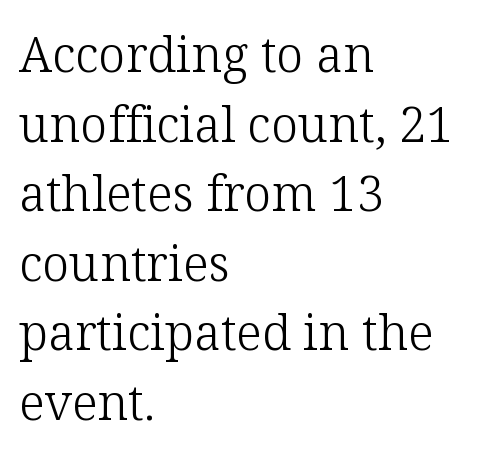
The letterforms sit shoulder to shoulder at normal distance. Typeset ragged right — the left edge is the straight one. Check the space under the baseline: it is left empty. These lines were composed using upright roman letters. You could not count columns in this text — the font is proportionally spaced.
